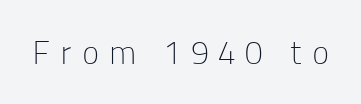
Q: Is the text bold? A: No.
Q: Is the text italic (slanted)? A: No, it is upright.
Q: Is the typeface a serif or a sans-serif typeface? A: Sans-serif.
Q: Is the text underlined? A: No.
Q: Is the spacing between letters normal or unusually wide? A: Unusually wide.
Q: Width (condensed, normal, or wide)? A: Normal.
Q: Stroke contrast? A: Low.
Q: x-height? A: Medium.
Q: Monospaced? A: No.
